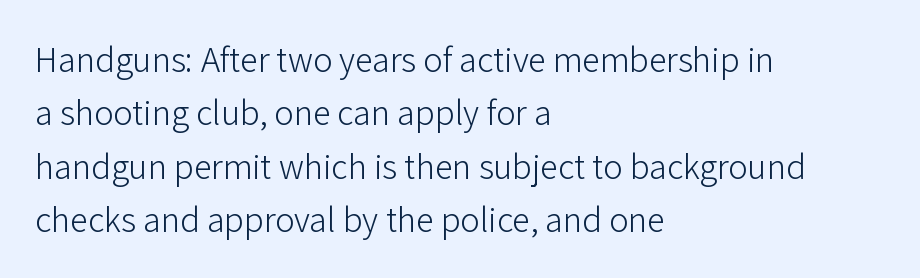
The image shows 36 px light sans-serif type, upright; set left-aligned, normal line spacing (1.48x), normal letter spacing, not underlined; low stroke contrast and a medium x-height.
